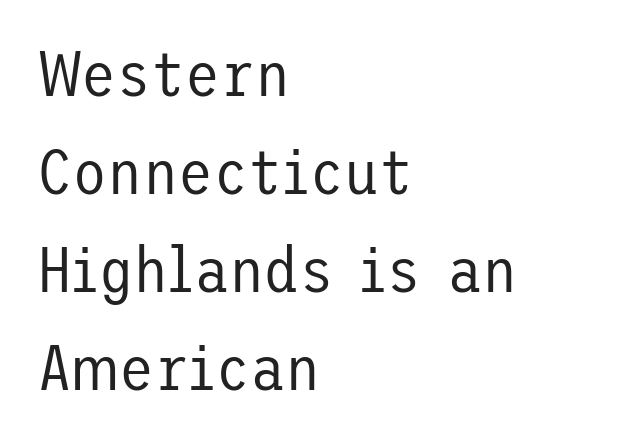
Q: Is the text bold? A: No.
Q: Is the text italic (slanted)? A: No, it is upright.
Q: Is the typeface a serif or a sans-serif typeface? A: Sans-serif.
Q: Is the text underlined? A: No.
Q: How is the paragraph aligned? A: Left-aligned.
Q: Is the spacing between letters normal or unusually wide? A: Normal.
Q: Is the spacing between lines tight, normal or loose? A: Normal.
Q: Width (condensed, normal, or wide)? A: Normal.
Q: Stroke contrast? A: Low.
Q: x-height? A: Medium.
